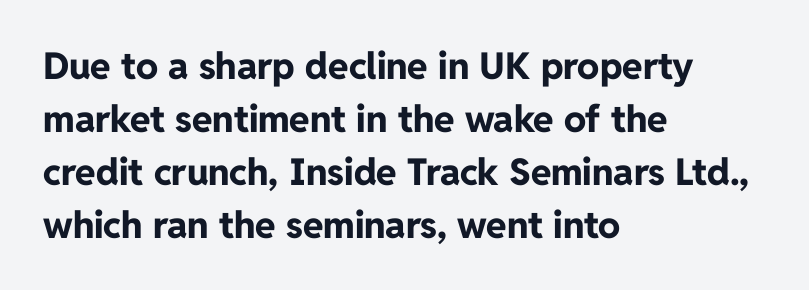
{"serif": "no", "italic": "no", "bold": "yes", "weight": "bold", "width": "normal", "stroke_contrast": "low", "x_height": "medium", "monospaced": "no", "underline": "no", "align": "left", "line_spacing": "normal", "line_spacing_ratio": 1.43, "letter_spacing": "normal", "letter_spacing_em": 0.0, "glyph_px": 37}
